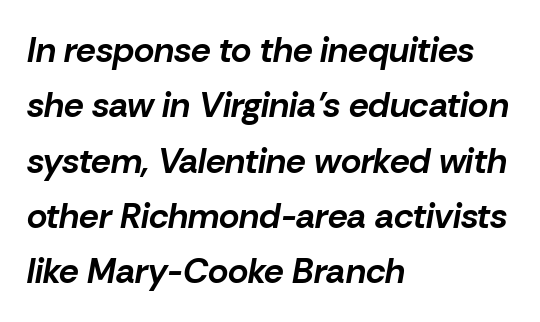
The image shows 35 px bold type, italic (leaning right); set left-aligned, normal line spacing (1.58x), normal letter spacing, not underlined; low stroke contrast and a medium x-height.
